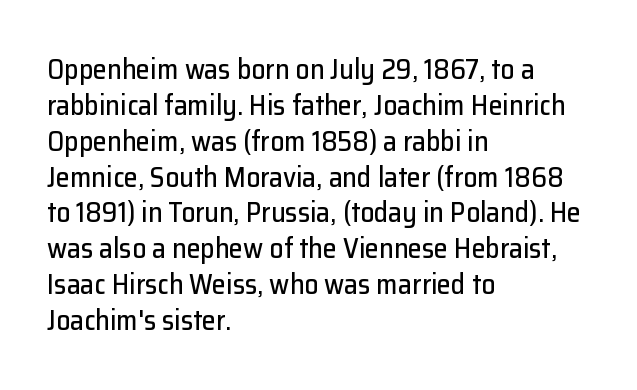
Nobody drew a line under any word here. Think of a printed novel: that variable character pitch is what you see here. Each line starts at the same left margin while the right side varies. What's the leading like? Ordinary, nothing unusual.
